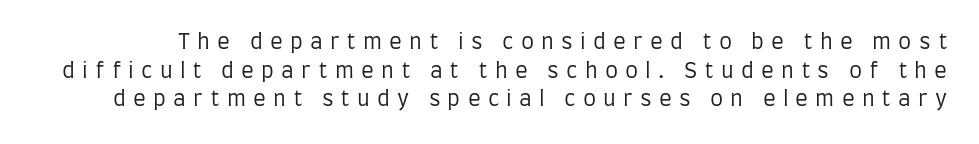
{"italic": "no", "bold": "no", "underline": "no", "line_spacing": "normal", "line_spacing_ratio": 1.36, "letter_spacing": "wide", "letter_spacing_em": 0.34, "glyph_px": 21}
